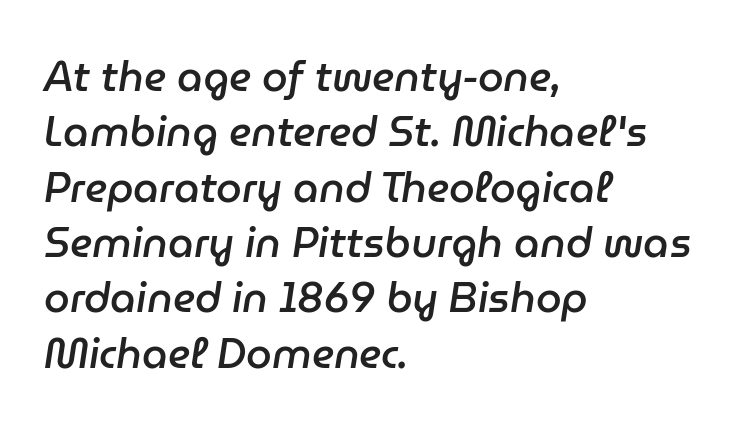
{"italic": "yes", "lean": "right", "slant_degrees": 9, "bold": "semi", "weight": "semibold", "width": "normal", "stroke_contrast": "low", "x_height": "medium", "monospaced": "no", "underline": "no", "align": "left", "line_spacing": "normal", "line_spacing_ratio": 1.35, "letter_spacing": "normal", "letter_spacing_em": 0.0, "glyph_px": 41}
